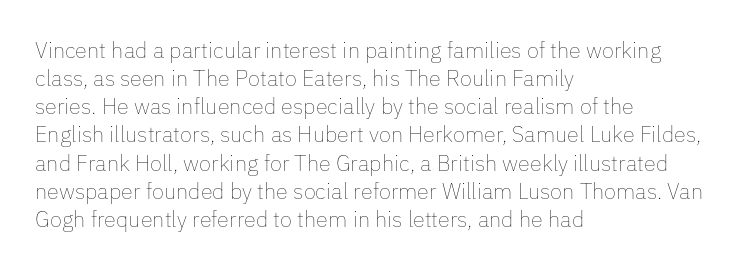
Q: Is the text bold? A: No.
Q: Is the text italic (slanted)? A: No, it is upright.
Q: Is the text underlined? A: No.
Q: How is the paragraph aligned? A: Left-aligned.
Q: Is the spacing between letters normal or unusually wide? A: Normal.
Q: Is the spacing between lines tight, normal or loose? A: Normal.
